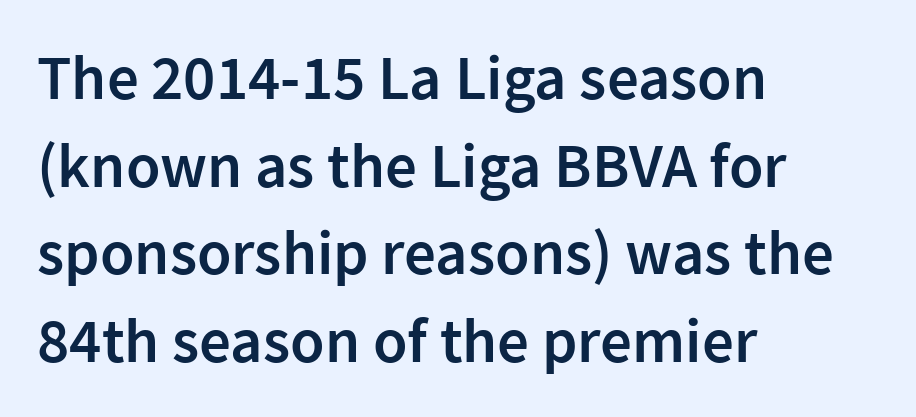
Q: Is the text bold? A: Semi-bold.
Q: Is the text italic (slanted)? A: No, it is upright.
Q: Is the typeface a serif or a sans-serif typeface? A: Sans-serif.
Q: Is the text underlined? A: No.
Q: How is the paragraph aligned? A: Left-aligned.
Q: Is the spacing between letters normal or unusually wide? A: Normal.
Q: Is the spacing between lines tight, normal or loose? A: Normal.
Q: Width (condensed, normal, or wide)? A: Normal.
Q: Stroke contrast? A: Low.
Q: x-height? A: Medium.
Q: Monospaced? A: No.
